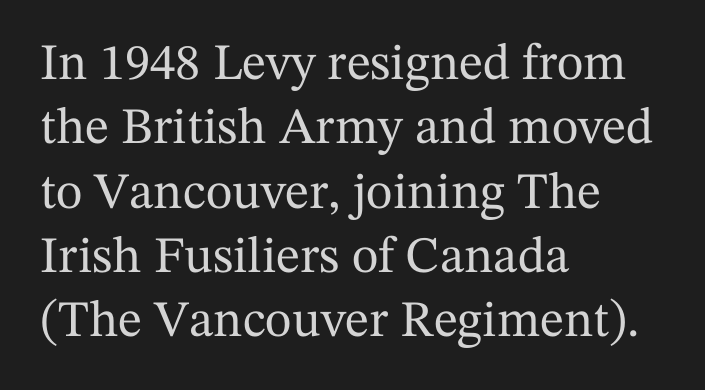
The image shows 51 px serif type, upright; set left-aligned, normal line spacing (1.26x), normal letter spacing, not underlined; medium stroke contrast and a medium x-height.
